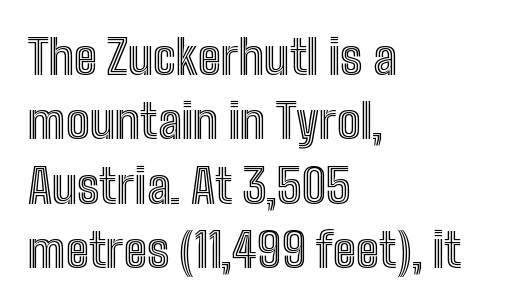
The letters advance in unequal steps, a hallmark of proportional type. The gaps between neighbouring characters are ordinary and unremarkable. Type without underlining. These lines stack with their left ends in a neat column.
